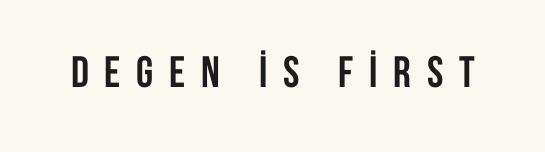
The image shows 44 px semibold, condensed sans-serif type, upright; set unusually wide letter spacing (+0.36 em), not underlined; low stroke contrast and a large x-height.
